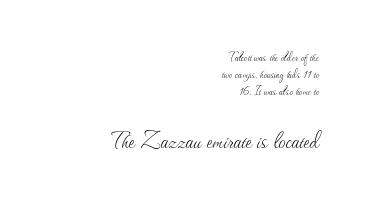
{"bold": "no", "weight": "thin", "width": "normal", "stroke_contrast": "medium", "x_height": "small", "monospaced": "no", "underline": "no", "align": "right", "line_spacing_ratio": 1.22, "letter_spacing": "normal", "letter_spacing_em": 0.0, "larger_block": "second", "size_ratio": 2.0, "glyph_px": 28}
